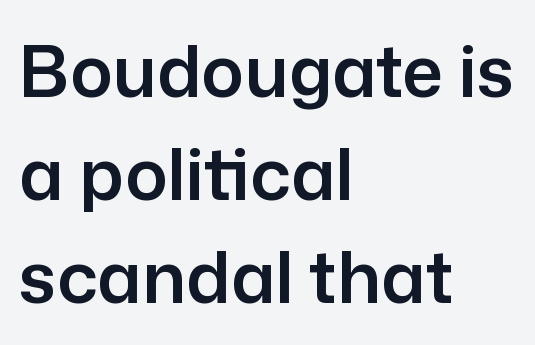
{"serif": "no", "italic": "no", "width": "normal", "stroke_contrast": "low", "x_height": "medium", "monospaced": "no", "underline": "no", "align": "left", "line_spacing": "normal", "line_spacing_ratio": 1.45, "letter_spacing": "normal", "letter_spacing_em": 0.0, "glyph_px": 71}
